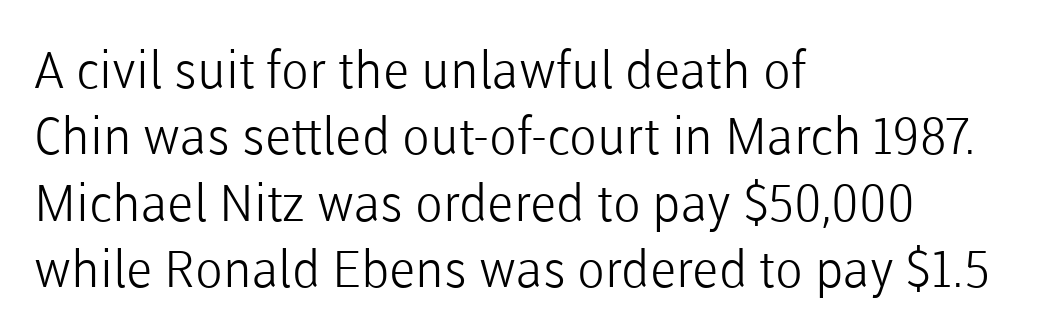
{"serif": "no", "italic": "no", "bold": "no", "weight": "light", "width": "normal", "stroke_contrast": "low", "x_height": "medium", "monospaced": "no", "underline": "no", "align": "left", "line_spacing": "normal", "line_spacing_ratio": 1.3, "letter_spacing": "normal", "letter_spacing_em": 0.0, "glyph_px": 51}
